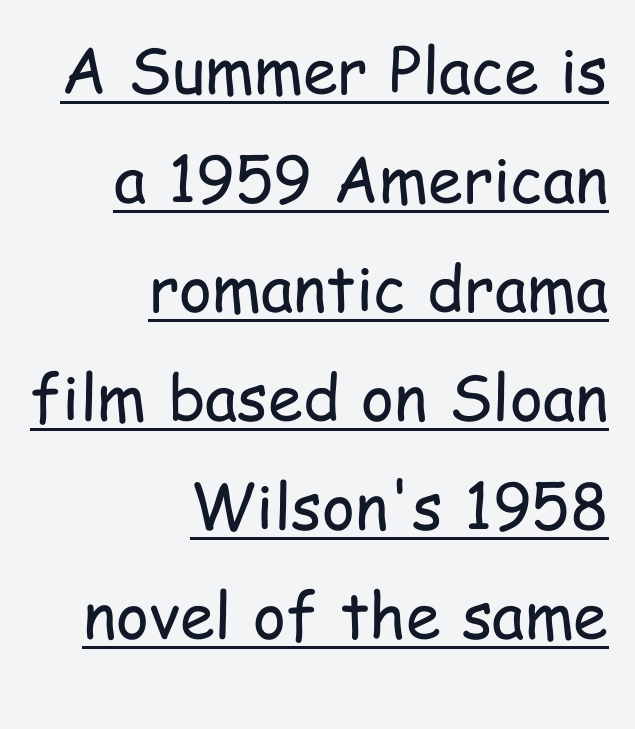
{"serif": "no", "italic": "no", "bold": "no", "weight": "regular", "width": "condensed", "stroke_contrast": "low", "x_height": "medium", "monospaced": "no", "underline": "yes", "align": "right", "line_spacing_ratio": 1.73, "letter_spacing": "normal", "letter_spacing_em": 0.0, "glyph_px": 63}
